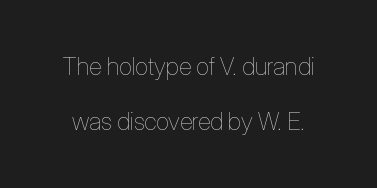
Q: Is the text bold? A: No.
Q: Is the text italic (slanted)? A: No, it is upright.
Q: Is the text underlined? A: No.
Q: Is the spacing between letters normal or unusually wide? A: Normal.
Q: Is the spacing between lines tight, normal or loose? A: Loose.
